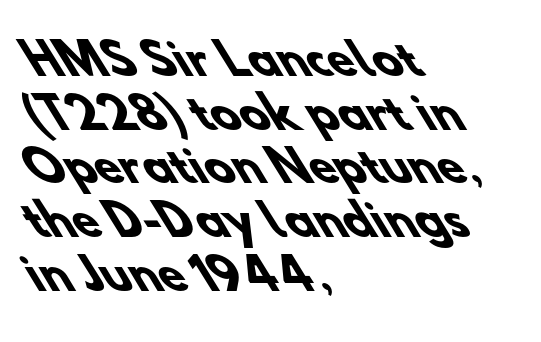
Think of a printed novel: that variable character pitch is what you see here. Stroke terminals: plain, sans-serif. The foot of each line stays bare and open. Characters follow at the spacing the type designer built in.
